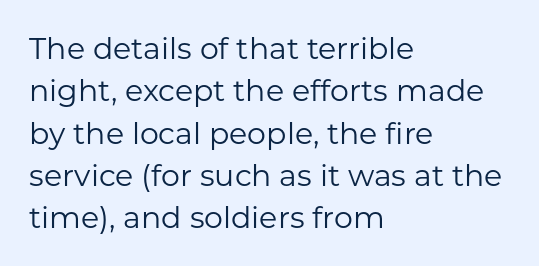
Q: Is the text bold? A: No.
Q: Is the text italic (slanted)? A: No, it is upright.
Q: Is the typeface a serif or a sans-serif typeface? A: Sans-serif.
Q: Is the text underlined? A: No.
Q: How is the paragraph aligned? A: Left-aligned.
Q: Is the spacing between letters normal or unusually wide? A: Normal.
Q: Is the spacing between lines tight, normal or loose? A: Normal.
Q: Width (condensed, normal, or wide)? A: Normal.
Q: Stroke contrast? A: Low.
Q: x-height? A: Medium.
Q: Monospaced? A: No.
